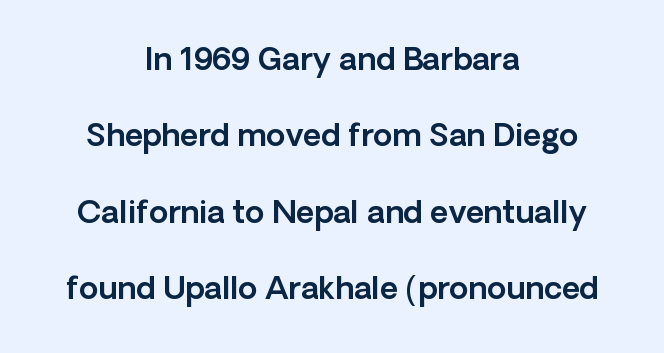
Q: Is the text italic (slanted)? A: No, it is upright.
Q: Is the typeface a serif or a sans-serif typeface? A: Sans-serif.
Q: Is the text underlined? A: No.
Q: How is the paragraph aligned? A: Centered.
Q: Is the spacing between letters normal or unusually wide? A: Normal.
Q: Is the spacing between lines tight, normal or loose? A: Loose.
Q: Width (condensed, normal, or wide)? A: Normal.
Q: x-height? A: Medium.
Q: Monospaced? A: No.
